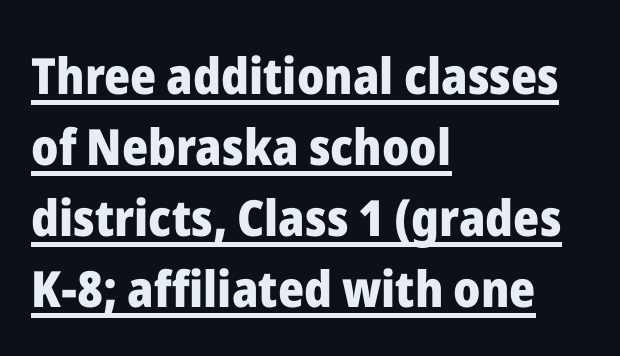
Note: no serifs on the glyphs. Notice how the passage keeps a crisp vertical edge on the left only. You can see a thin bar hugging the bottom of the glyphs. These lines were composed using upright roman letters. What weight is shown? A full bold with thick strokes.
